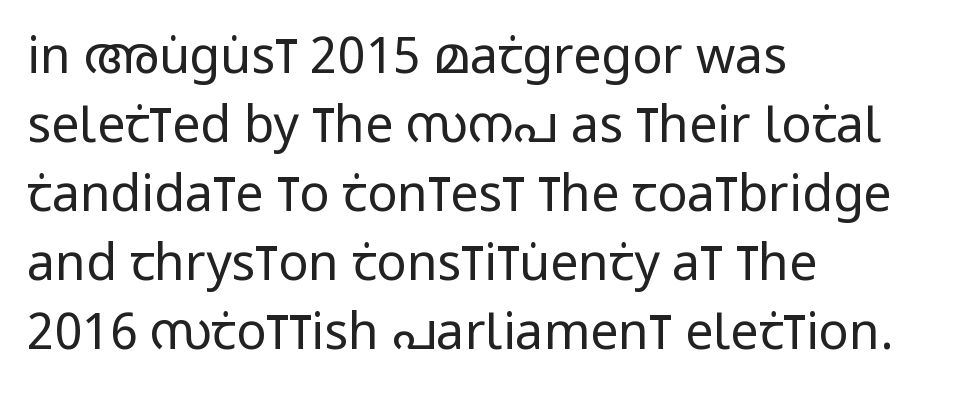
The image shows 50 px regular-weight, condensed sans-serif type, upright; set left-aligned, normal line spacing (1.38x), normal letter spacing, not underlined; low stroke contrast and a large x-height.
